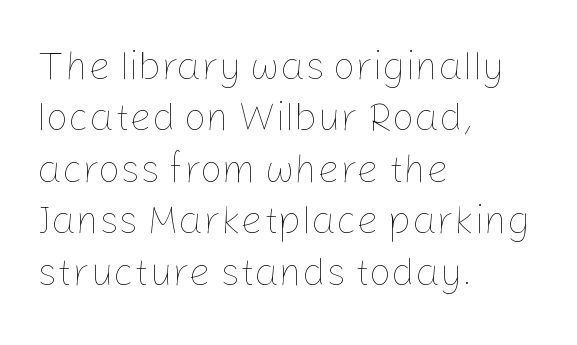
The image shows 39 px thin type, upright; set left-aligned, normal line spacing (1.32x), normal letter spacing, not underlined; low stroke contrast and a medium x-height.
